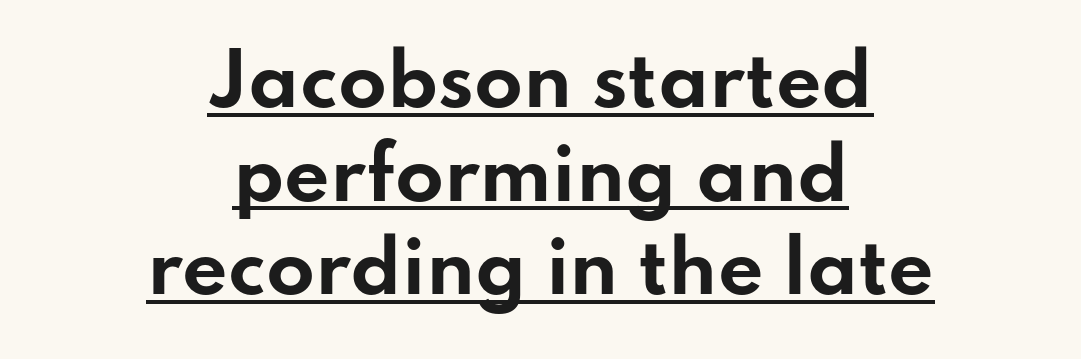
Q: Is the text bold? A: Yes.
Q: Is the text italic (slanted)? A: No, it is upright.
Q: Is the typeface a serif or a sans-serif typeface? A: Sans-serif.
Q: Is the text underlined? A: Yes.
Q: How is the paragraph aligned? A: Centered.
Q: Is the spacing between letters normal or unusually wide? A: Normal.
Q: Is the spacing between lines tight, normal or loose? A: Normal.
Q: Width (condensed, normal, or wide)? A: Wide.
Q: Stroke contrast? A: Low.
Q: x-height? A: Small.
Q: Monospaced? A: No.
